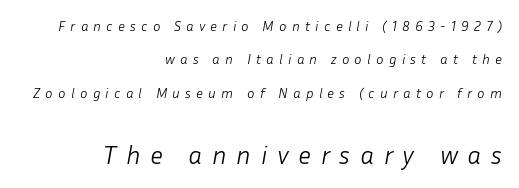
The image shows 26 px text type, italic (leaning right); set right-aligned, loose line spacing (2.39x), unusually wide letter spacing (+0.37 em), not underlined; the second (bottom) block is 1.86x larger.
